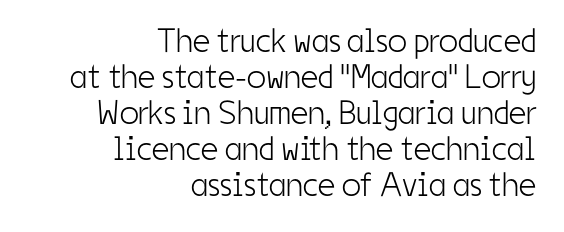
{"serif": "no", "italic": "no", "bold": "no", "weight": "light", "width": "condensed", "stroke_contrast": "low", "x_height": "medium", "monospaced": "no", "underline": "no", "align": "right", "line_spacing": "tight", "line_spacing_ratio": 1.06, "letter_spacing": "normal", "letter_spacing_em": 0.0, "glyph_px": 34}
